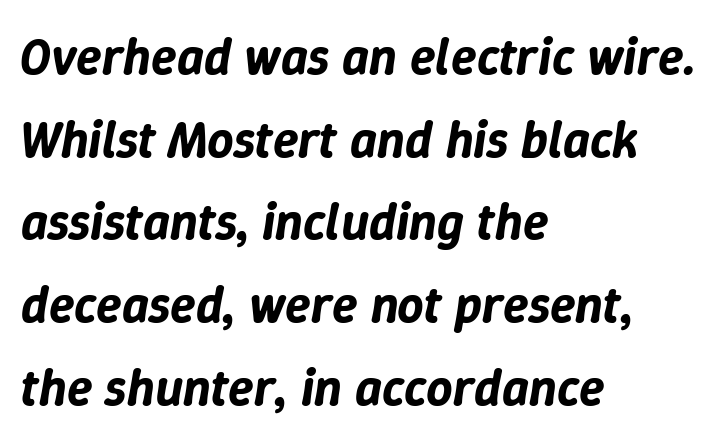
Q: Is the text italic (slanted)? A: Yes, it leans right by about 9 degrees.
Q: Is the text underlined? A: No.
Q: How is the paragraph aligned? A: Left-aligned.
Q: Is the spacing between letters normal or unusually wide? A: Normal.
Q: Is the spacing between lines tight, normal or loose? A: Normal.
Q: Width (condensed, normal, or wide)? A: Normal.
Q: Stroke contrast? A: Low.
Q: x-height? A: Medium.
Q: Monospaced? A: No.
